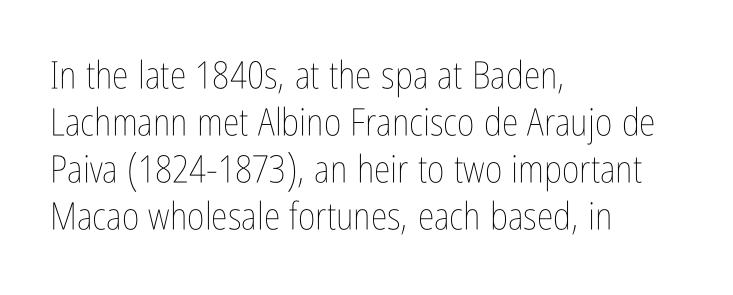
Spacing between characters is what you'd get straight out of the box. The cut favours lightness, reaching ordinary text weight at its darkest. Honestly, there is no underline to notice here at all. These lines are rendered in a variable-pitch font. Casual observation: everything's shoved over to the left.
